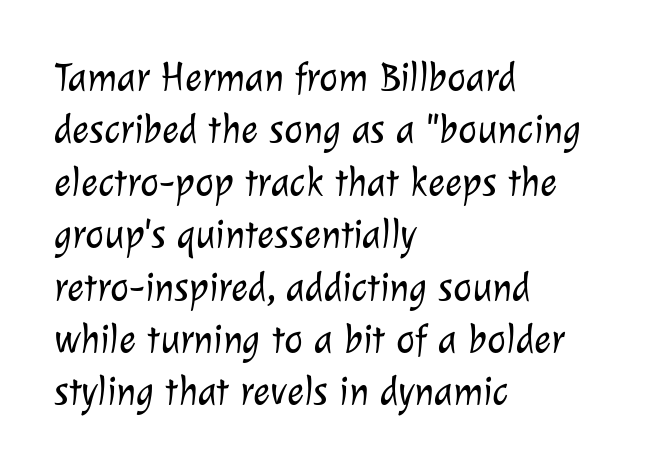
{"serif": "no", "bold": "no", "weight": "light", "width": "normal", "stroke_contrast": "low", "x_height": "medium", "monospaced": "no", "underline": "no", "align": "left", "line_spacing": "normal", "line_spacing_ratio": 1.31, "letter_spacing": "normal", "letter_spacing_em": 0.0, "glyph_px": 40}
